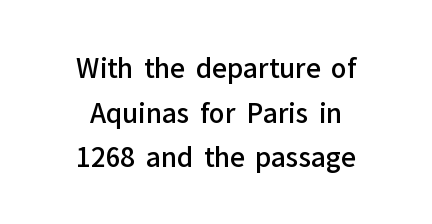
{"italic": "no", "bold": "semi", "underline": "no", "align": "center", "line_spacing_ratio": 1.72, "letter_spacing": "normal", "letter_spacing_em": 0.0, "glyph_px": 26}
